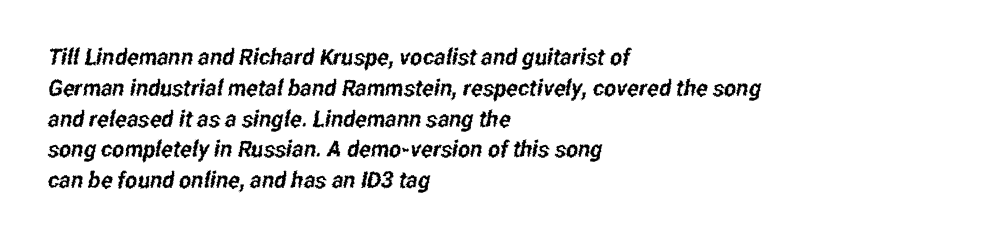
Q: Is the text underlined? A: No.
Q: How is the paragraph aligned? A: Left-aligned.
Q: Is the spacing between letters normal or unusually wide? A: Normal.
Q: Is the spacing between lines tight, normal or loose? A: Normal.
